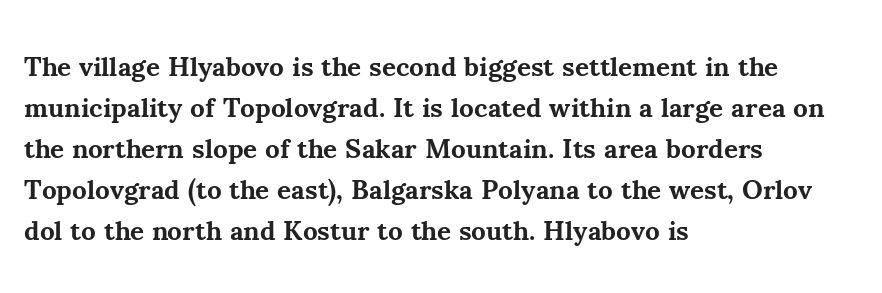
Line beginnings align vertically; line endings do not. Between one letter and the next there's only the usual sliver of space. Notice how descenders clear the ascenders below comfortably — that's standard leading. Does the lettering tilt? It doesn't — this is upright. Letters rest on an invisible, unmarked baseline.
